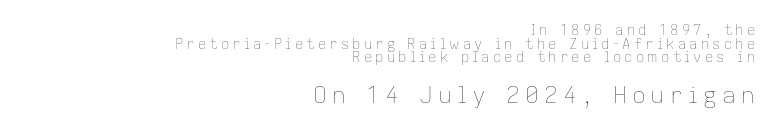
Q: Is the text bold? A: No.
Q: Is the text italic (slanted)? A: No, it is upright.
Q: Is the text underlined? A: No.
Q: How is the paragraph aligned? A: Right-aligned.
Q: Is the spacing between letters normal or unusually wide? A: Unusually wide.
Q: Is the spacing between lines tight, normal or loose? A: Tight.
Q: Which block of text is set in a larger size, the first (top) or the second (bottom)? A: The second (bottom) one.
